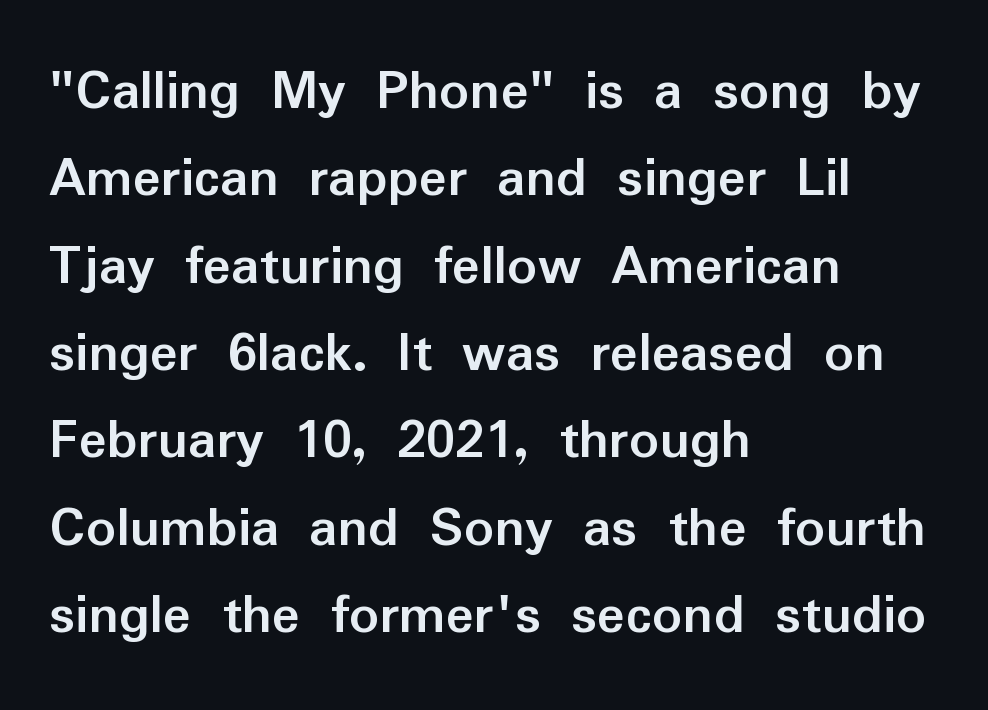
Q: Is the text bold? A: Yes.
Q: Is the text italic (slanted)? A: No, it is upright.
Q: Is the typeface a serif or a sans-serif typeface? A: Sans-serif.
Q: Is the text underlined? A: No.
Q: How is the paragraph aligned? A: Left-aligned.
Q: Is the spacing between letters normal or unusually wide? A: Normal.
Q: Is the spacing between lines tight, normal or loose? A: Normal.
Q: Width (condensed, normal, or wide)? A: Normal.
Q: Stroke contrast? A: Low.
Q: x-height? A: Medium.
Q: Monospaced? A: No.
